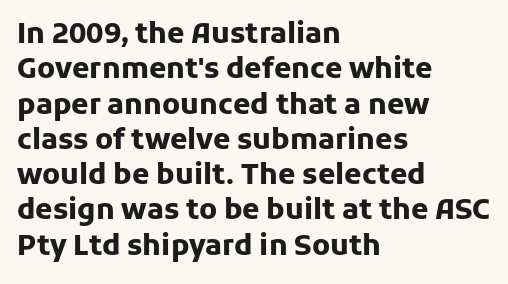
Q: Is the text bold? A: Yes.
Q: Is the text italic (slanted)? A: No, it is upright.
Q: Is the typeface a serif or a sans-serif typeface? A: Sans-serif.
Q: Is the text underlined? A: No.
Q: How is the paragraph aligned? A: Left-aligned.
Q: Is the spacing between letters normal or unusually wide? A: Normal.
Q: Is the spacing between lines tight, normal or loose? A: Normal.
Q: Width (condensed, normal, or wide)? A: Normal.
Q: Stroke contrast? A: Low.
Q: x-height? A: Medium.
Q: Monospaced? A: No.
